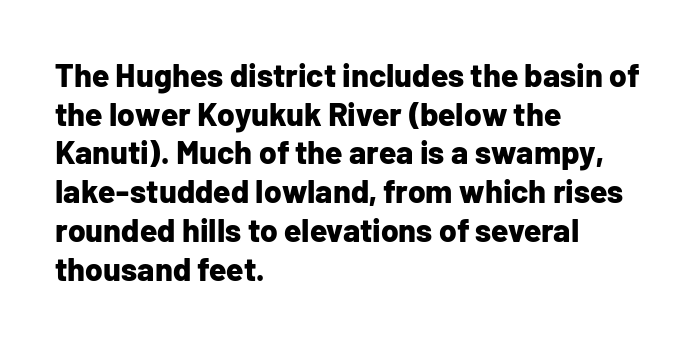
The image shows 32 px bold sans-serif type, upright; set left-aligned, line spacing 1.21x, normal letter spacing, not underlined; low stroke contrast and a medium x-height.
